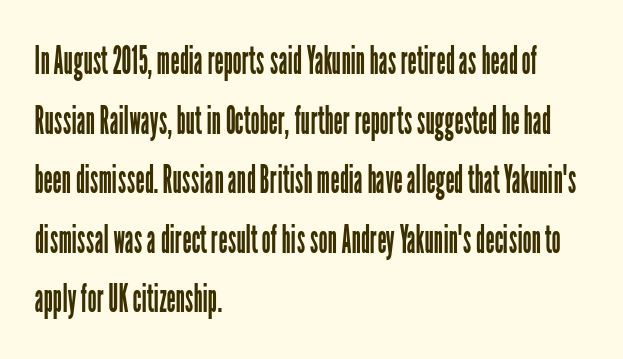
Q: Is the text bold? A: No.
Q: Is the text italic (slanted)? A: No, it is upright.
Q: Is the typeface a serif or a sans-serif typeface? A: Sans-serif.
Q: Is the text underlined? A: No.
Q: How is the paragraph aligned? A: Left-aligned.
Q: Is the spacing between letters normal or unusually wide? A: Normal.
Q: Is the spacing between lines tight, normal or loose? A: Normal.
Q: Width (condensed, normal, or wide)? A: Condensed.
Q: Stroke contrast? A: Low.
Q: x-height? A: Medium.
Q: Monospaced? A: No.
